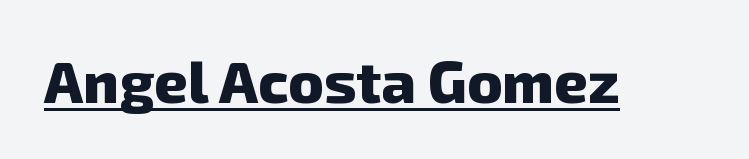
Q: Is the text bold? A: Yes.
Q: Is the typeface a serif or a sans-serif typeface? A: Sans-serif.
Q: Is the text underlined? A: Yes.
Q: Is the spacing between letters normal or unusually wide? A: Normal.
Q: Width (condensed, normal, or wide)? A: Normal.
Q: Stroke contrast? A: Low.
Q: x-height? A: Medium.
Q: Monospaced? A: No.
